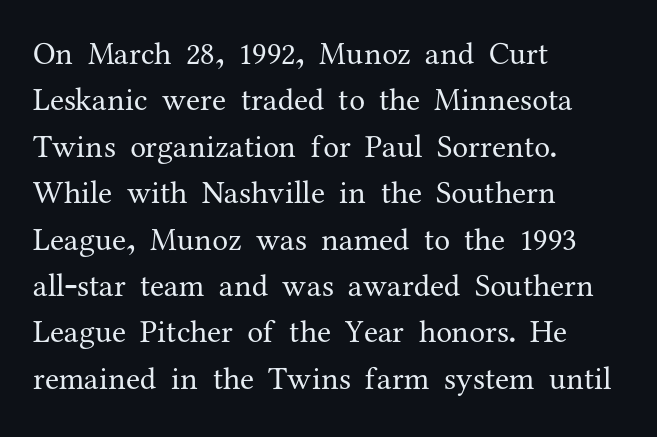
Q: Is the text bold? A: No.
Q: Is the text italic (slanted)? A: No, it is upright.
Q: Is the typeface a serif or a sans-serif typeface? A: Serif.
Q: Is the text underlined? A: No.
Q: How is the paragraph aligned? A: Left-aligned.
Q: Is the spacing between letters normal or unusually wide? A: Normal.
Q: Is the spacing between lines tight, normal or loose? A: Normal.
Q: Width (condensed, normal, or wide)? A: Normal.
Q: Stroke contrast? A: Medium.
Q: x-height? A: Medium.
Q: Monospaced? A: No.
